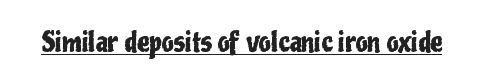
The image shows 27 px text type, upright; set normal letter spacing, underlined.
